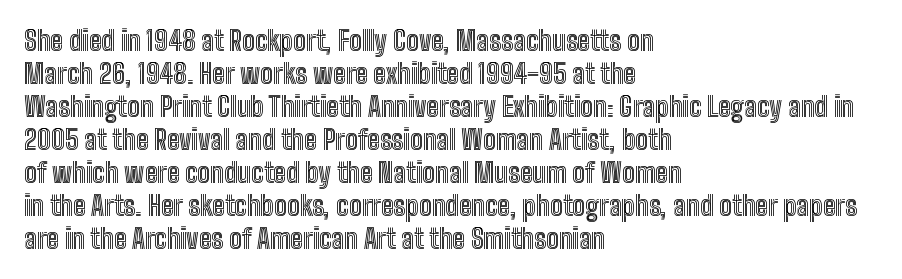
No extra tracking has been applied to these lines. Check the space under the baseline: it is left empty. The font's upright variant was chosen for this text. Casual observation: everything's shoved over to the left.
